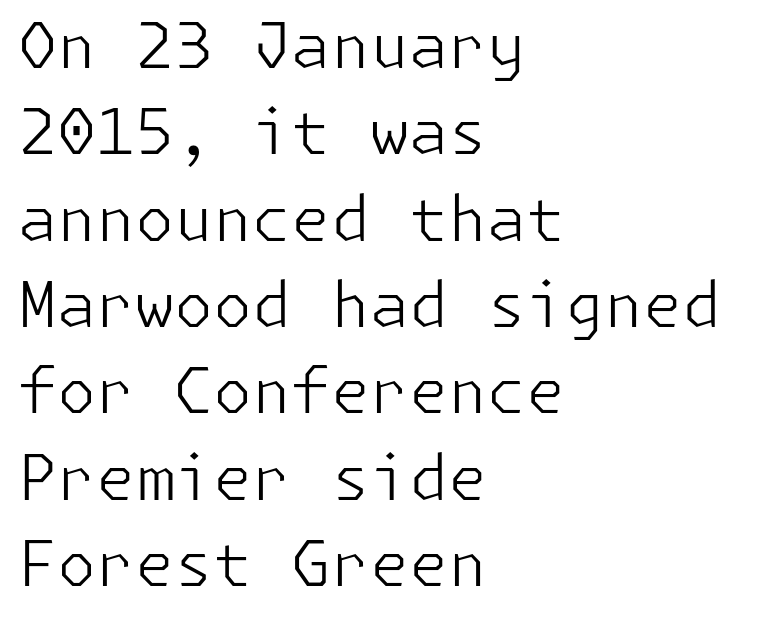
Q: Is the text bold? A: No.
Q: Is the text italic (slanted)? A: No, it is upright.
Q: Is the typeface a serif or a sans-serif typeface? A: Sans-serif.
Q: Is the text underlined? A: No.
Q: How is the paragraph aligned? A: Left-aligned.
Q: Is the spacing between letters normal or unusually wide? A: Normal.
Q: Is the spacing between lines tight, normal or loose? A: Normal.
Q: Width (condensed, normal, or wide)? A: Normal.
Q: Stroke contrast? A: Low.
Q: x-height? A: Medium.
